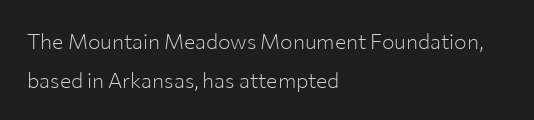
The image shows 21 px text type, upright; set left-aligned, line spacing 1.85x, normal letter spacing, not underlined.
